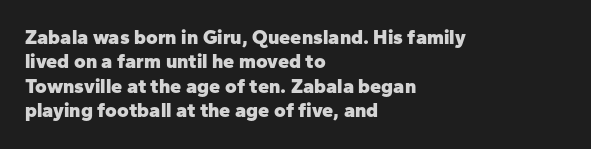
Q: Is the text bold? A: Yes.
Q: Is the text italic (slanted)? A: No, it is upright.
Q: Is the text underlined? A: No.
Q: How is the paragraph aligned? A: Left-aligned.
Q: Is the spacing between letters normal or unusually wide? A: Normal.
